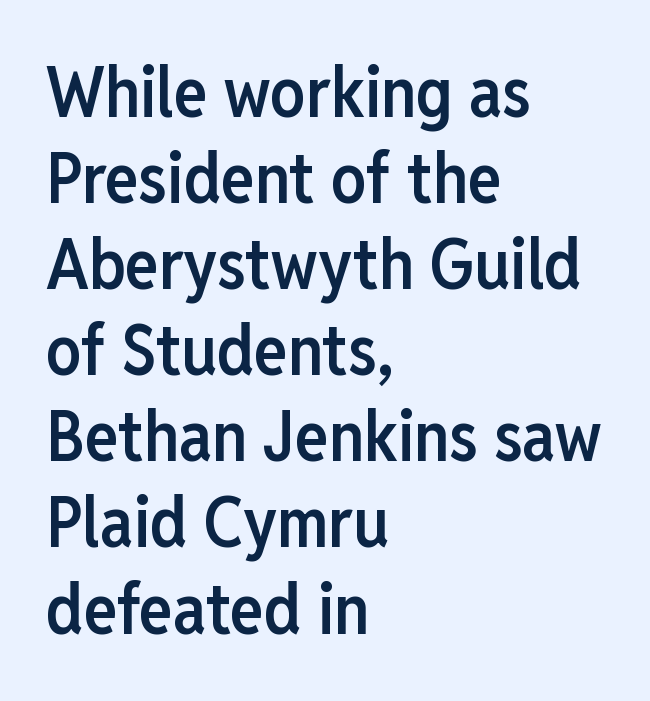
The image shows 70 px semibold, condensed sans-serif type, upright; set left-aligned, line spacing 1.23x, normal letter spacing, not underlined; low stroke contrast and a medium x-height.
